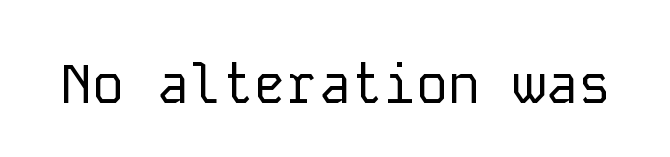
{"serif": "no", "italic": "no", "bold": "no", "weight": "regular", "width": "normal", "stroke_contrast": "low", "x_height": "medium", "monospaced": "yes", "underline": "no", "letter_spacing": "normal", "letter_spacing_em": 0.0, "glyph_px": 54}
